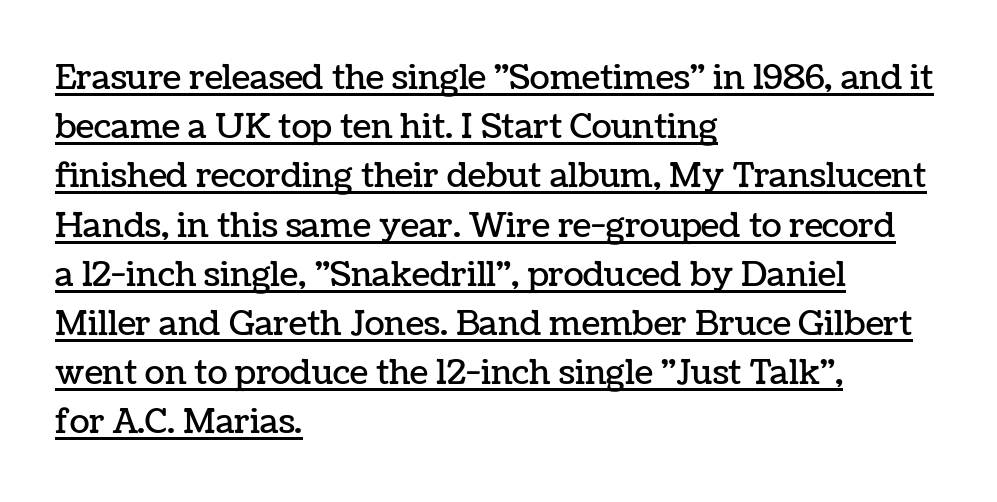
{"italic": "no", "width": "normal", "stroke_contrast": "low", "x_height": "medium", "monospaced": "no", "underline": "yes", "align": "left", "line_spacing": "normal", "line_spacing_ratio": 1.49, "letter_spacing": "normal", "letter_spacing_em": 0.0, "glyph_px": 33}
